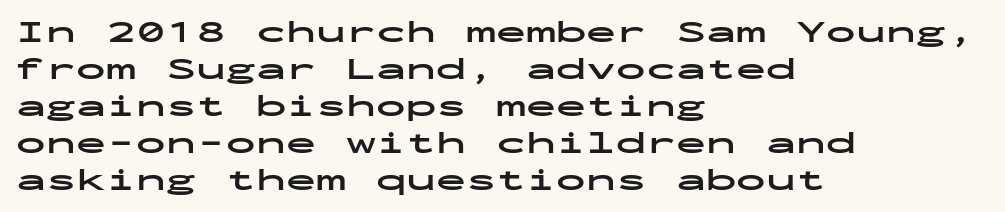
Every letter is thick-stroked: bold, no question. Typographically, this falls in the sans-serif category. A student would call this left alignment; a typographer would say flush left, rag right. A typesetter would call this monospace, since all characters share one set width. The specimen reads as upright at a glance.
